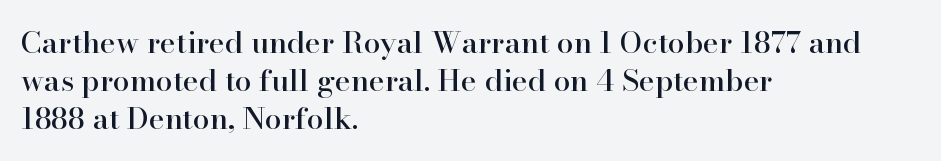
The image shows 30 px serif type, upright; set left-aligned, normal line spacing (1.27x), normal letter spacing, not underlined; high stroke contrast and a small x-height.
